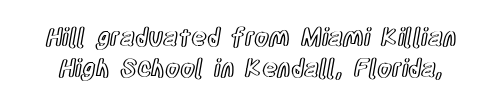
The image shows 24 px text type; set normal line spacing (1.31x), normal letter spacing, not underlined.
